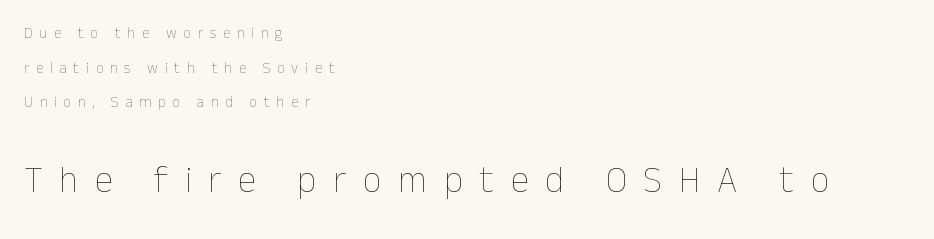
The block sitting lower on the canvas is the one with enlarged characters. A bare baseline throughout the passage. The face used here is proportionally spaced, like ordinary book or web type. No italicization has been applied; the sample stays upright.
